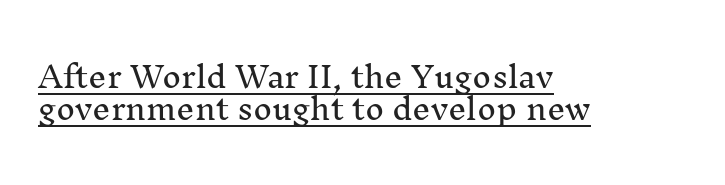
Q: Is the text italic (slanted)? A: No, it is upright.
Q: Is the typeface a serif or a sans-serif typeface? A: Serif.
Q: Is the text underlined? A: Yes.
Q: How is the paragraph aligned? A: Left-aligned.
Q: Is the spacing between letters normal or unusually wide? A: Normal.
Q: Is the spacing between lines tight, normal or loose? A: Tight.
Q: Width (condensed, normal, or wide)? A: Normal.
Q: Stroke contrast? A: Medium.
Q: x-height? A: Medium.
Q: Monospaced? A: No.
